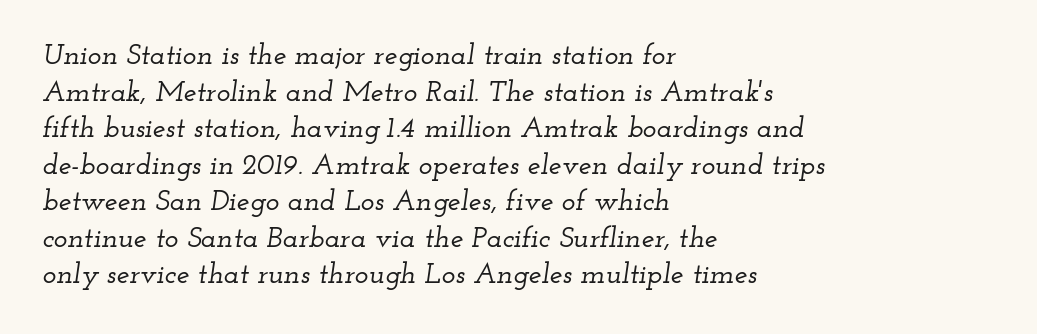
{"serif": "yes", "italic": "yes", "lean": "right", "slant_degrees": 12, "width": "wide", "stroke_contrast": "low", "x_height": "small", "monospaced": "no", "underline": "no", "align": "left", "line_spacing": "normal", "line_spacing_ratio": 1.26, "letter_spacing": "normal", "letter_spacing_em": 0.0, "glyph_px": 29}
